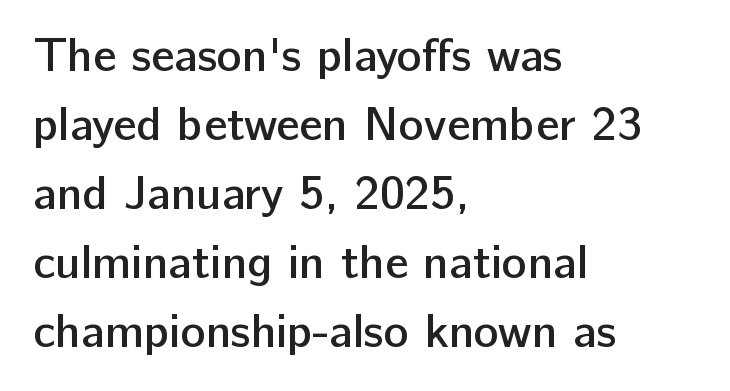
{"serif": "no", "italic": "no", "bold": "semi", "weight": "semibold", "width": "normal", "stroke_contrast": "low", "x_height": "medium", "monospaced": "no", "underline": "no", "align": "left", "line_spacing": "normal", "line_spacing_ratio": 1.47, "letter_spacing": "normal", "letter_spacing_em": 0.0, "glyph_px": 47}
